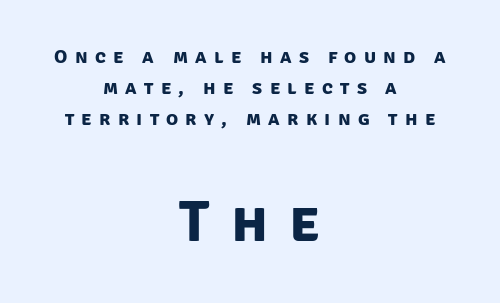
The image shows 59 px bold sans-serif type; set centered, normal line spacing (1.56x), unusually wide letter spacing (+0.36 em), not underlined; the second (bottom) block is 2.95x larger; low stroke contrast and a large x-height.
